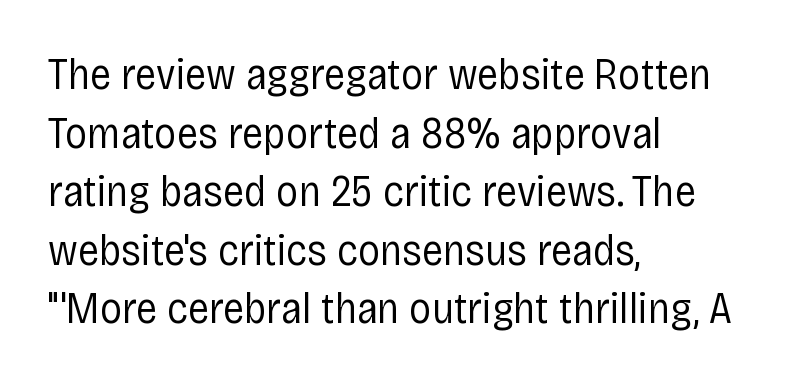
The image shows 44 px regular-weight, condensed sans-serif type, upright; set left-aligned, normal line spacing (1.33x), normal letter spacing, not underlined; low stroke contrast and a large x-height.
